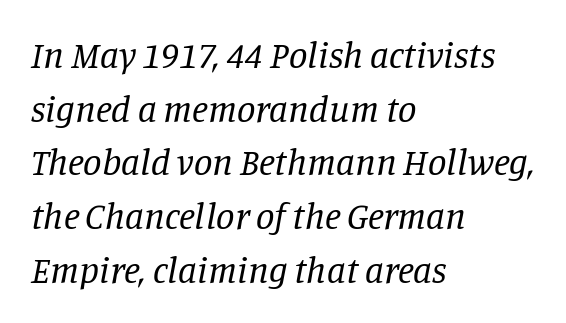
Q: Is the text bold? A: No.
Q: Is the text italic (slanted)? A: Yes, it leans right by about 11 degrees.
Q: Is the typeface a serif or a sans-serif typeface? A: Serif.
Q: Is the text underlined? A: No.
Q: How is the paragraph aligned? A: Left-aligned.
Q: Is the spacing between letters normal or unusually wide? A: Normal.
Q: Is the spacing between lines tight, normal or loose? A: Normal.
Q: Width (condensed, normal, or wide)? A: Normal.
Q: Stroke contrast? A: Low.
Q: x-height? A: Large.
Q: Monospaced? A: No.
